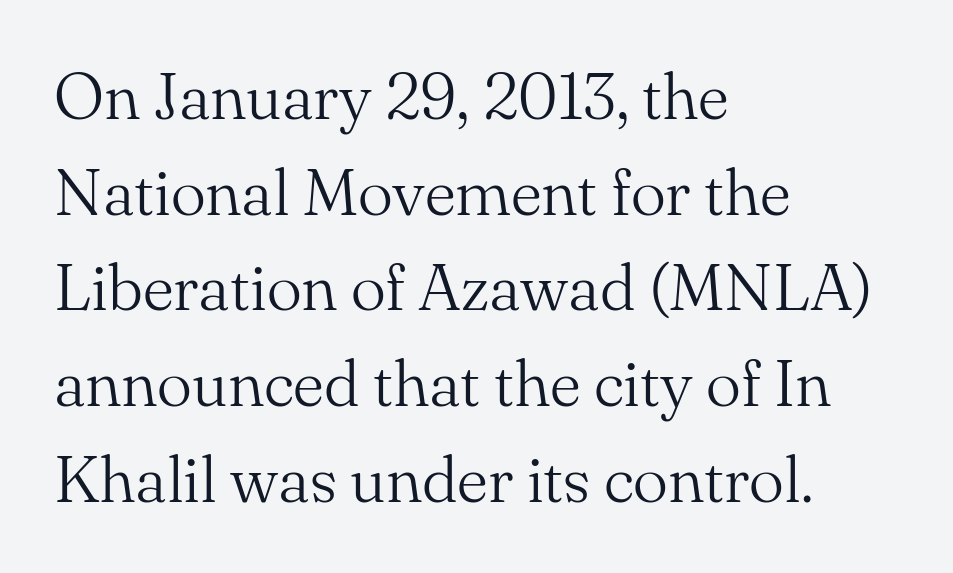
The image shows 66 px light serif type, upright; set left-aligned, normal line spacing (1.45x), normal letter spacing, not underlined; medium stroke contrast and a small x-height.
